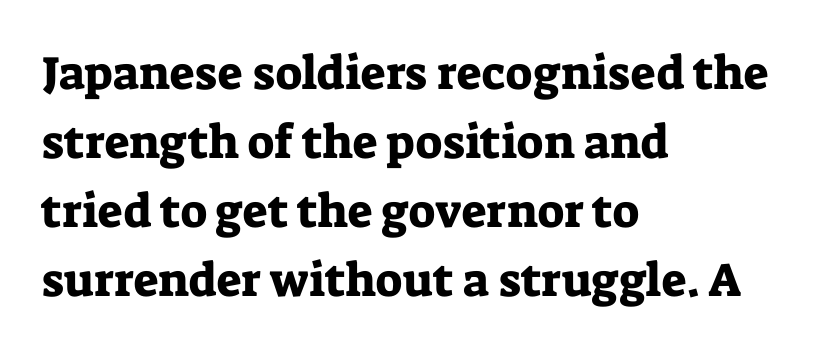
{"serif": "yes", "italic": "no", "width": "normal", "stroke_contrast": "low", "x_height": "medium", "monospaced": "no", "underline": "no", "align": "left", "line_spacing": "normal", "line_spacing_ratio": 1.47, "letter_spacing": "normal", "letter_spacing_em": 0.0, "glyph_px": 47}
